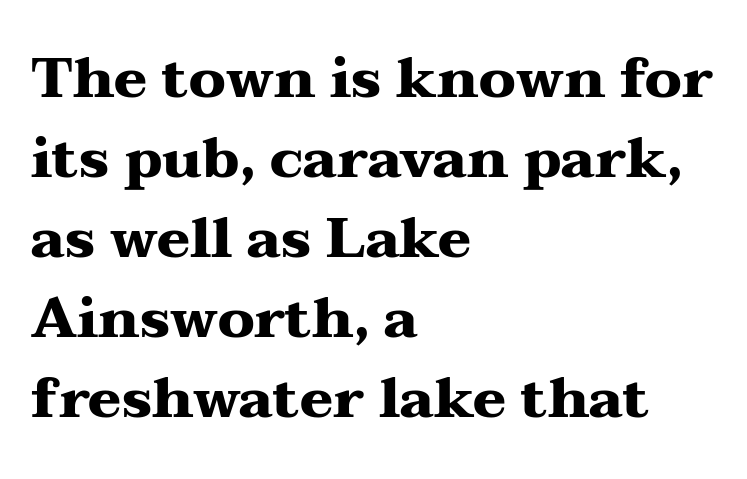
{"serif": "yes", "italic": "no", "bold": "yes", "weight": "heavy", "width": "wide", "stroke_contrast": "medium", "x_height": "medium", "monospaced": "no", "underline": "no", "align": "left", "line_spacing": "normal", "line_spacing_ratio": 1.43, "letter_spacing": "normal", "letter_spacing_em": 0.0, "glyph_px": 56}
